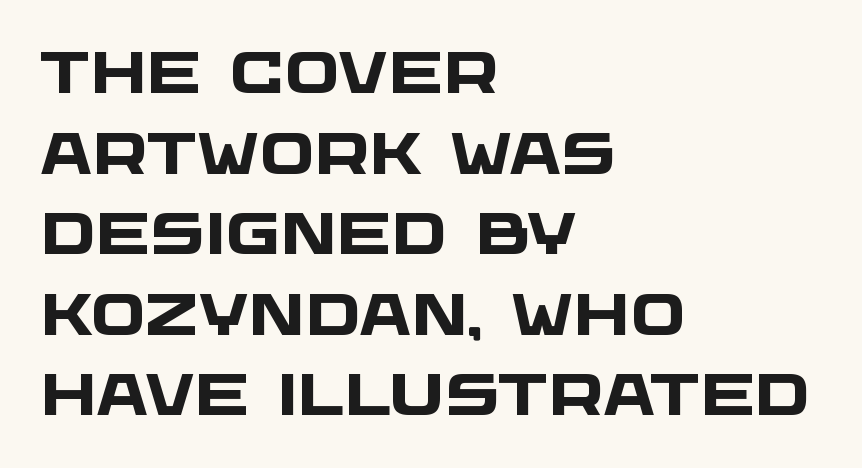
The image shows 58 px heavy, wide sans-serif type; set left-aligned, normal line spacing (1.39x), normal letter spacing, not underlined; low stroke contrast and a large x-height.
